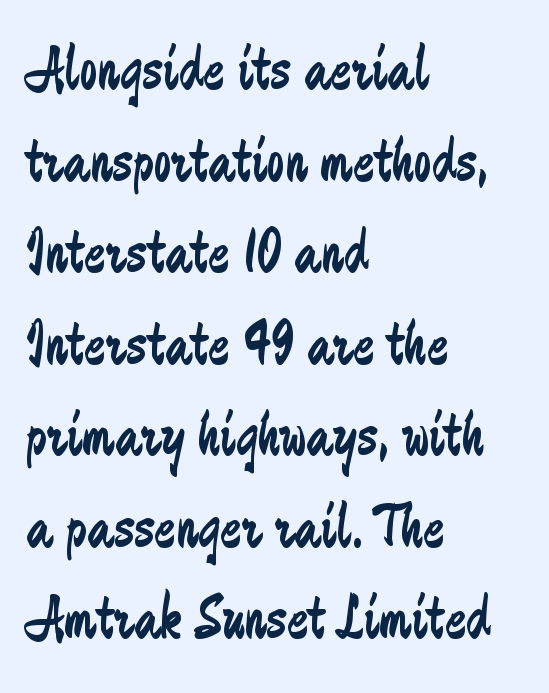
Q: Is the text bold? A: No.
Q: Is the text italic (slanted)? A: Yes.
Q: Is the typeface a serif or a sans-serif typeface? A: Sans-serif.
Q: Is the text underlined? A: No.
Q: How is the paragraph aligned? A: Left-aligned.
Q: Is the spacing between letters normal or unusually wide? A: Normal.
Q: Is the spacing between lines tight, normal or loose? A: Normal.
Q: Width (condensed, normal, or wide)? A: Condensed.
Q: Stroke contrast? A: Low.
Q: x-height? A: Small.
Q: Monospaced? A: No.
